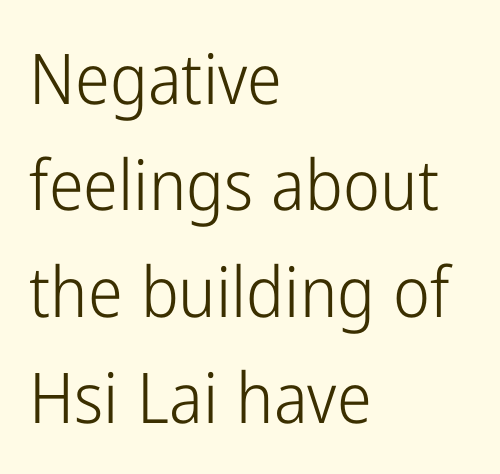
Layout note: lines flush left. A typesetter would call this proportional, since set widths differ per character. I'd call this a sans setting — the letters go barefoot. The rendering uses a moderate line-height, typical for paragraphs. The letterforms sit shoulder to shoulder at normal distance. The letters stand straight up with perfectly vertical stems.
